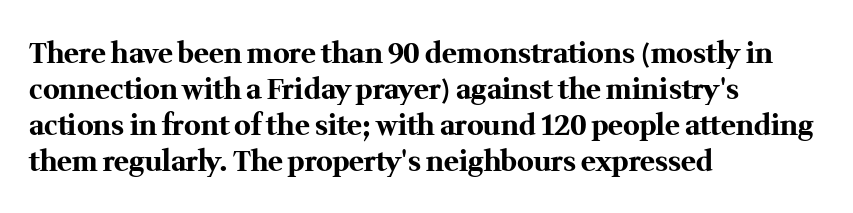
The rows are spaced the way most documents space them. Classification — serif. The face used here is proportionally spaced, like ordinary book or web type. Nobody touched the tracking dial on this one. Ascenders rise straight up at ninety degrees. Each line starts at the same left margin while the right side varies.
